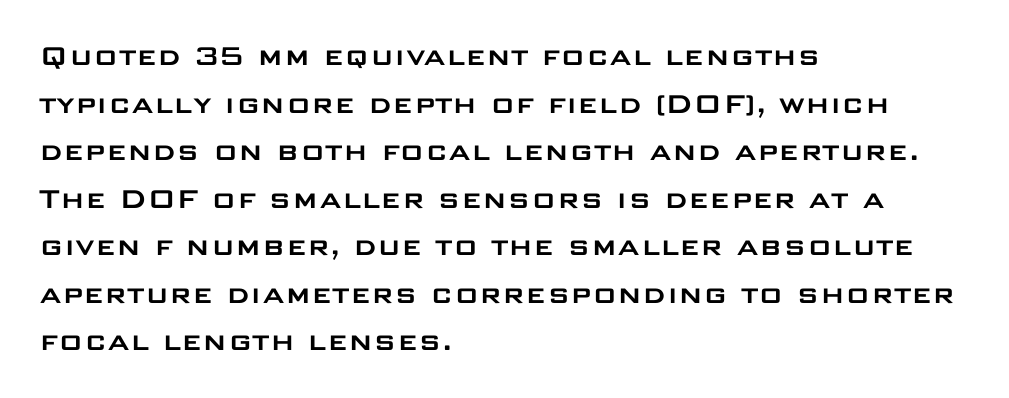
The face used here is a sans, in the tradition of grotesques and geometrics. Typeset ragged right — the left edge is the straight one. Nothing unusual about the tracking: characters are spaced as the font intends. Do the characters align in a grid? No, the font is proportional.
